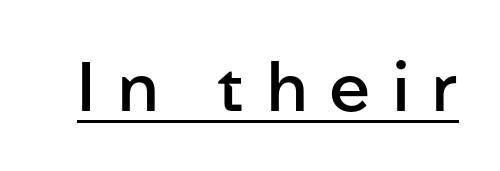
A typesetter would mark this as roman, not italic. A typesetter would call this proportional, since set widths differ per character. Look at the tracking — it's clearly loosened, letters drifting apart. You can see a thin bar hugging the bottom of the glyphs. The type family on display is of the sans-serif kind. Typographic density is moderately raised because the face is semibold.
